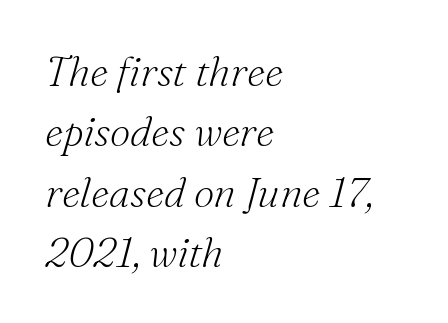
The image shows 41 px light serif type, italic (leaning right); set left-aligned, normal line spacing (1.47x), normal letter spacing, not underlined; medium stroke contrast and a small x-height.
